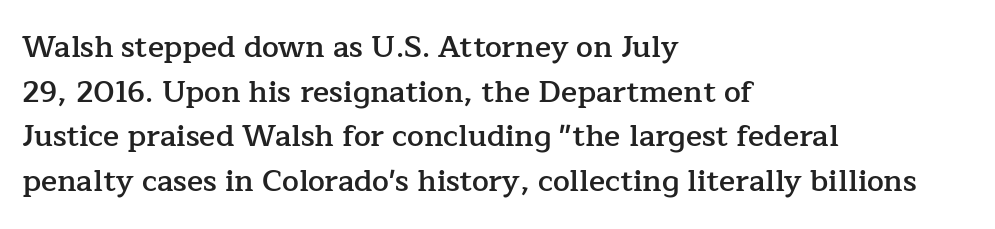
Q: Is the text bold? A: Semi-bold.
Q: Is the text italic (slanted)? A: No, it is upright.
Q: Is the typeface a serif or a sans-serif typeface? A: Serif.
Q: Is the text underlined? A: No.
Q: How is the paragraph aligned? A: Left-aligned.
Q: Is the spacing between letters normal or unusually wide? A: Normal.
Q: Is the spacing between lines tight, normal or loose? A: Normal.
Q: Width (condensed, normal, or wide)? A: Normal.
Q: Stroke contrast? A: Low.
Q: x-height? A: Medium.
Q: Monospaced? A: No.
